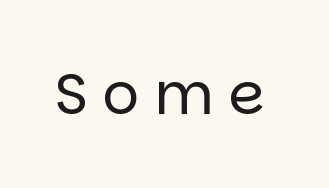
The image shows 57 px regular-weight sans-serif type, upright; set unusually wide letter spacing (+0.27 em), not underlined; low stroke contrast and a large x-height.
